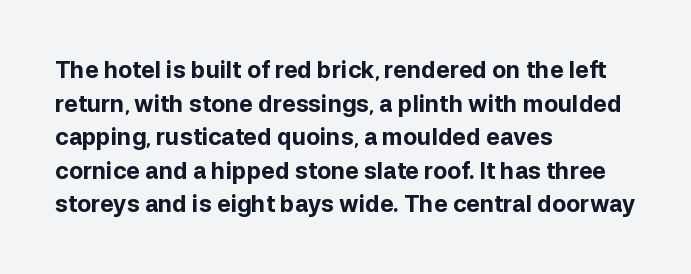
The image shows 23 px bold type, upright; set left-aligned, normal line spacing (1.46x), normal letter spacing, not underlined.
